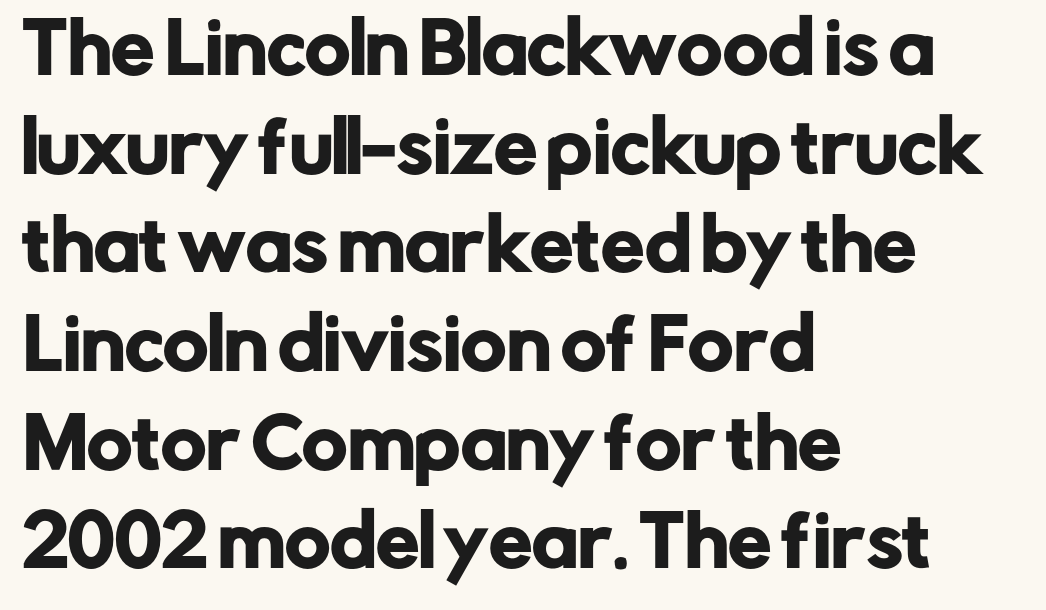
{"serif": "no", "italic": "no", "width": "normal", "stroke_contrast": "low", "x_height": "medium", "monospaced": "no", "underline": "no", "align": "left", "line_spacing": "normal", "line_spacing_ratio": 1.43, "letter_spacing": "normal", "letter_spacing_em": 0.0, "glyph_px": 69}
